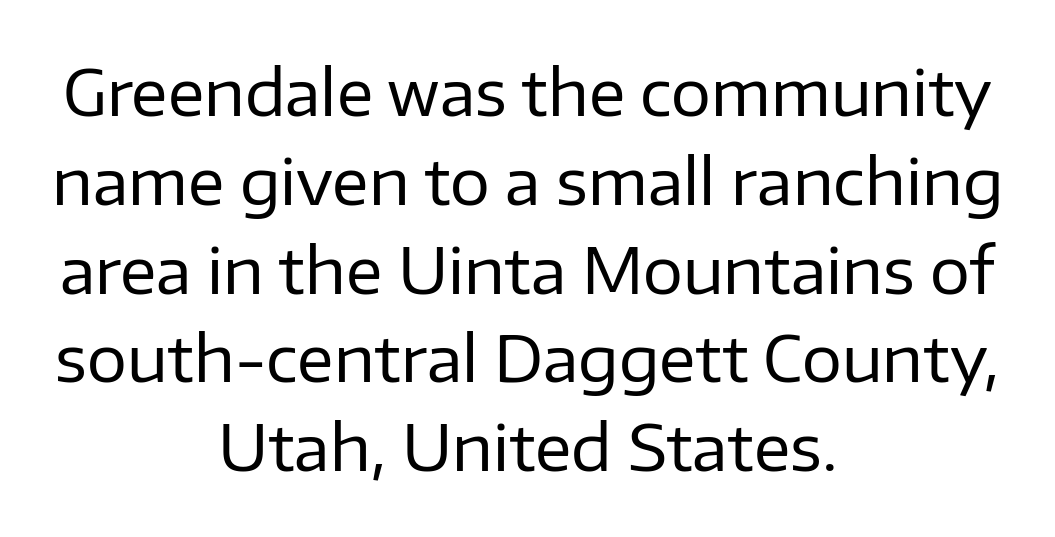
{"serif": "no", "italic": "no", "bold": "no", "weight": "regular", "width": "normal", "stroke_contrast": "low", "x_height": "medium", "monospaced": "no", "underline": "no", "align": "center", "line_spacing": "normal", "line_spacing_ratio": 1.41, "letter_spacing": "normal", "letter_spacing_em": 0.0, "glyph_px": 63}
